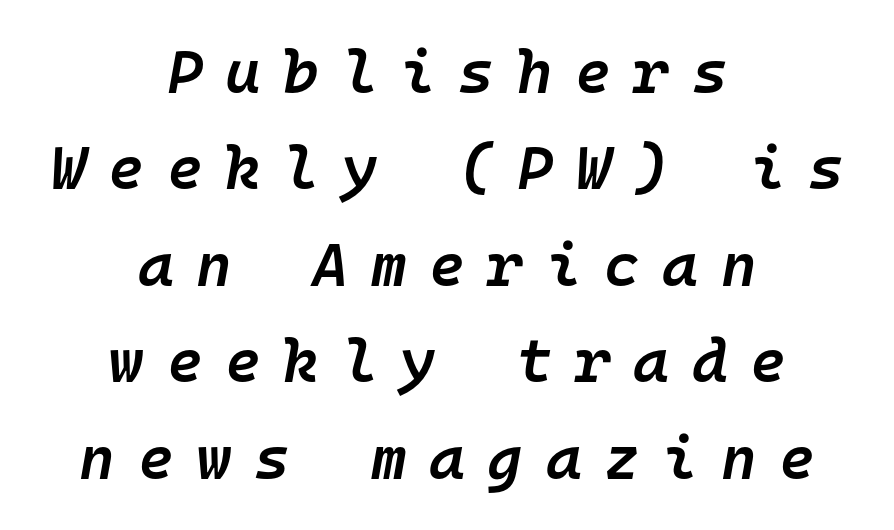
The rendering applies a slant to the glyphs. The words here are not underlined. Think of a typewriter: that constant character pitch is what you see here. As a designer I'd log this as weight 600, semibold. The rendering positions every line midway between the sides.
